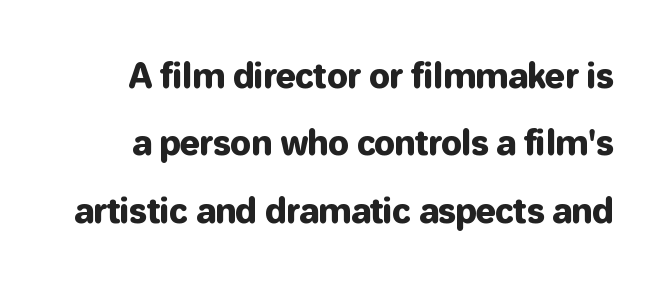
{"serif": "no", "italic": "no", "width": "normal", "stroke_contrast": "low", "x_height": "medium", "monospaced": "no", "underline": "no", "line_spacing": "loose", "line_spacing_ratio": 2.04, "letter_spacing": "normal", "letter_spacing_em": 0.0, "glyph_px": 33}
